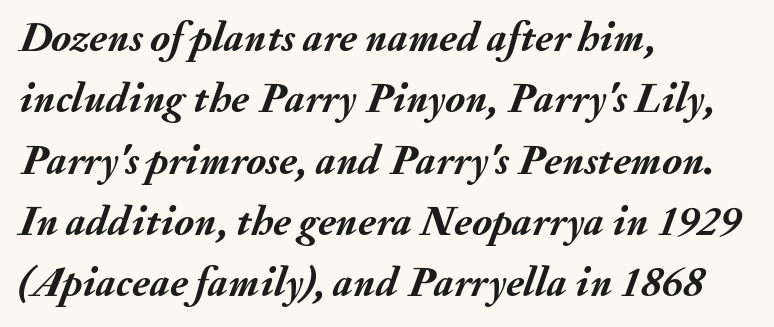
Looks like regular typesetting: each glyph gets only the width it needs. The font's italic variant was chosen for this text. The horizontal fit of the characters is conventional and even. Check under the words: just untouched page. Compared with a centered layout, this one pins lines to the left instead. The rendering uses a bold face; every stroke is thick and dark.
